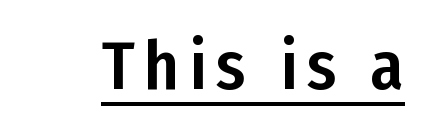
Q: Is the text italic (slanted)? A: No, it is upright.
Q: Is the typeface a serif or a sans-serif typeface? A: Sans-serif.
Q: Is the text underlined? A: Yes.
Q: Width (condensed, normal, or wide)? A: Condensed.
Q: Stroke contrast? A: Low.
Q: x-height? A: Medium.
Q: Monospaced? A: No.
